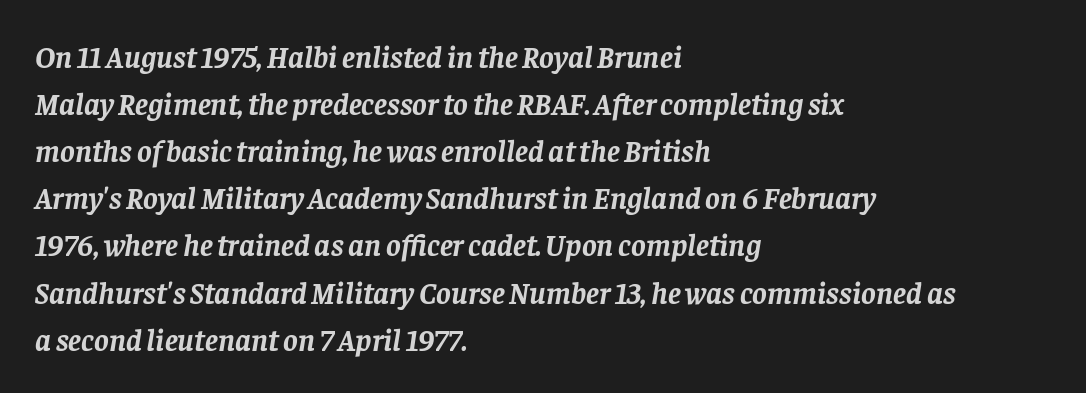
The image shows 31 px semibold serif type, italic (leaning right); set left-aligned, normal line spacing (1.52x), normal letter spacing, not underlined; low stroke contrast and a large x-height.
